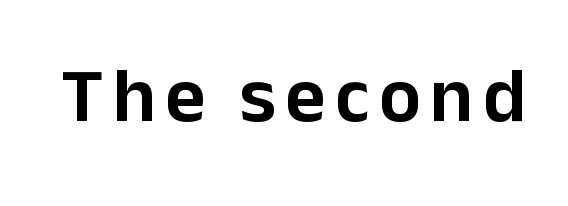
Words float on clear page, feet unadorned. Varying glyph widths throughout — classic text-font behaviour. If you drew a line through each stem, it would be perfectly vertical. Serifs: no, the terminals of the letterforms are clean.
